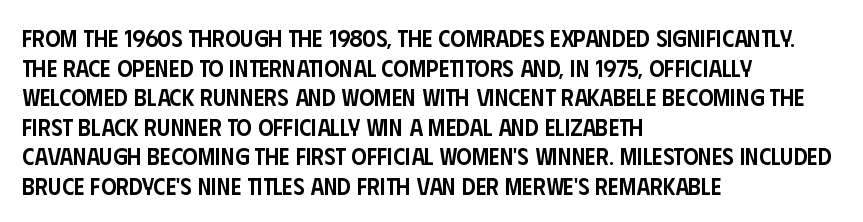
Q: Is the text bold? A: Semi-bold.
Q: Is the text italic (slanted)? A: No, it is upright.
Q: Is the text underlined? A: No.
Q: How is the paragraph aligned? A: Left-aligned.
Q: Is the spacing between letters normal or unusually wide? A: Normal.
